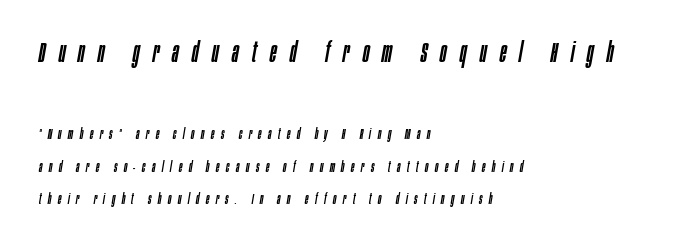
The image shows 28 px condensed type, italic (leaning right); set left-aligned, loose line spacing (2.34x), unusually wide letter spacing (+0.47 em), not underlined; the first (top) block is 2.0x larger; low stroke contrast and a large x-height.
